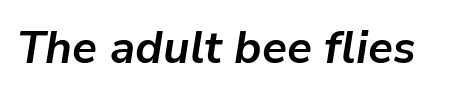
The image shows 45 px bold type, italic (leaning right); set normal letter spacing, not underlined; low stroke contrast and a medium x-height.
